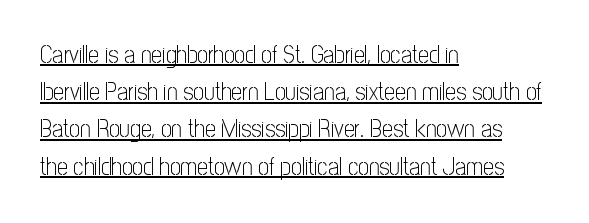
The image shows 24 px text type, upright; set left-aligned, normal line spacing (1.55x), normal letter spacing, underlined.
